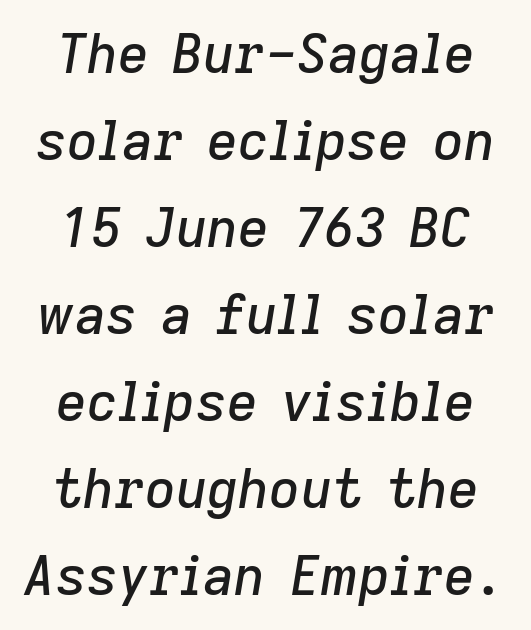
The image shows 54 px text type, italic (leaning right); set normal line spacing (1.61x), normal letter spacing, not underlined; low stroke contrast and a medium x-height.
